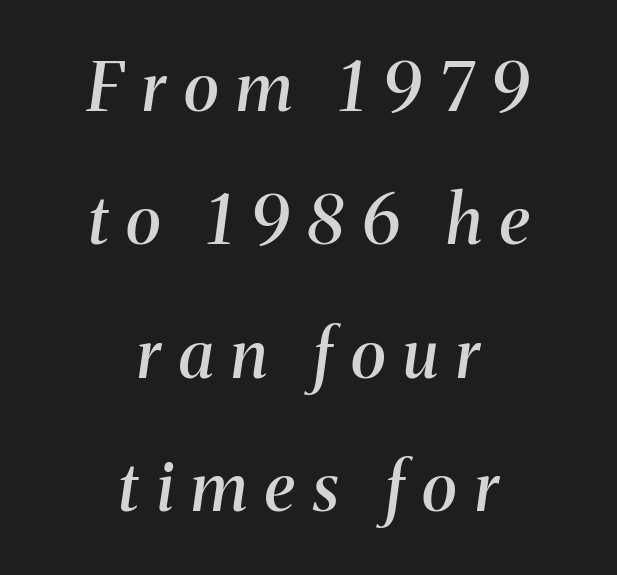
There is plenty of visible air inserted between adjacent glyphs. Think of a printed novel: that variable character pitch is what you see here. Bare-footed words on every line. A fair bit of extra ink — the face is semibold, not bold.
